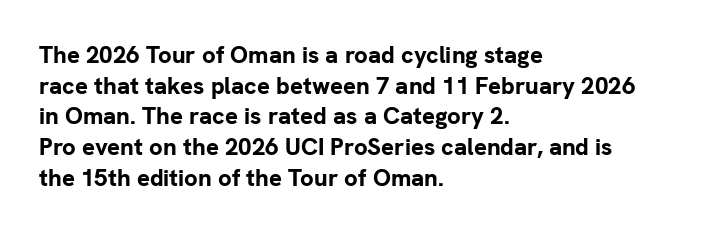
{"italic": "no", "bold": "yes", "underline": "no", "align": "left", "line_spacing": "normal", "line_spacing_ratio": 1.28, "letter_spacing": "normal", "letter_spacing_em": 0.0, "glyph_px": 24}
